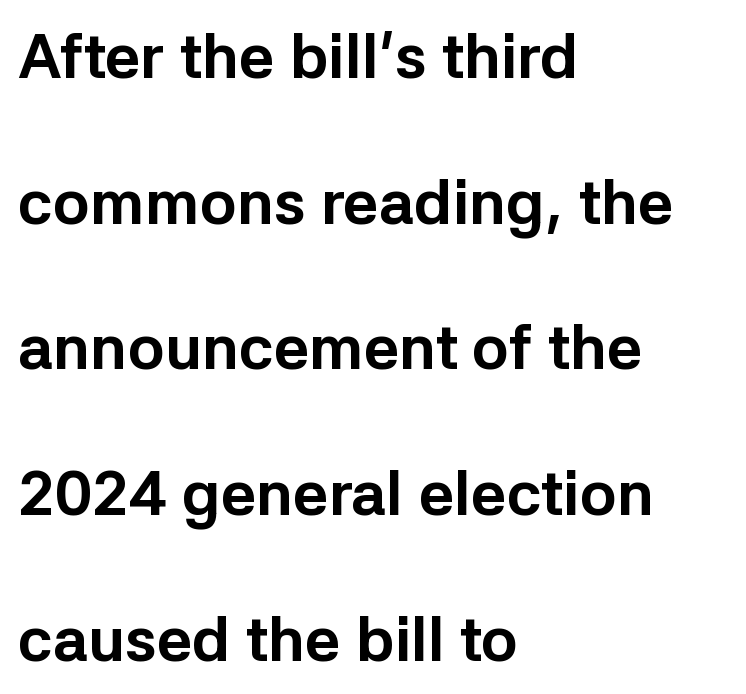
The rendering uses a large line-height, opening up the rows. Words float on clear page, feet unadorned. Line starts are locked; line ends wander. Look at the stroke-to-counter ratio: heavy, a bold. Look at the tracking — it's just the regular setting, nothing added.
